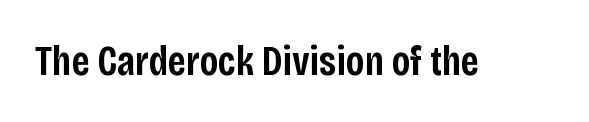
The image shows 42 px semibold, condensed sans-serif type, upright; set normal letter spacing, not underlined; low stroke contrast and a large x-height.
